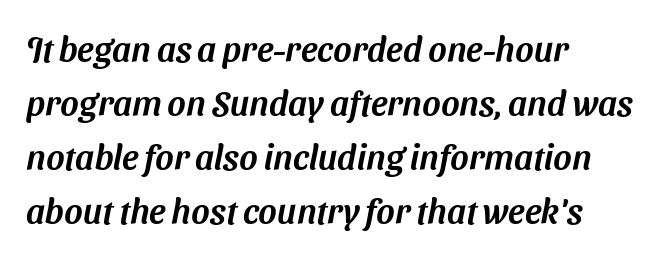
{"serif": "no", "width": "normal", "stroke_contrast": "medium", "x_height": "medium", "monospaced": "no", "underline": "no", "align": "left", "line_spacing": "normal", "line_spacing_ratio": 1.54, "letter_spacing": "normal", "letter_spacing_em": 0.0, "glyph_px": 35}
